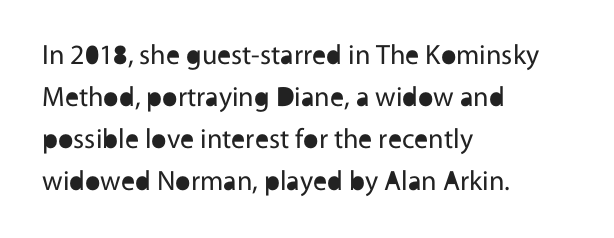
The designer went with a sans here, leaving each stem footless. Here the designer chose a conventional face with non-uniform glyph widths. Decoration check: the copy has no underline. Bold? No — there's no thickening of the strokes. The paragraph shown leans on its left margin.
